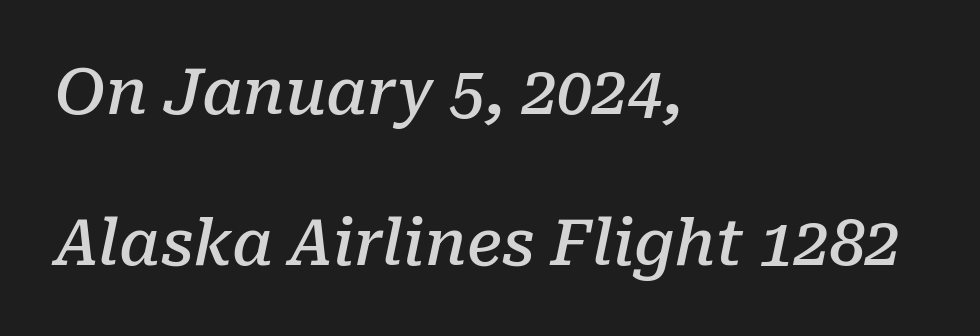
{"serif": "yes", "italic": "yes", "lean": "right", "slant_degrees": 10, "bold": "semi", "weight": "semibold", "width": "normal", "stroke_contrast": "low", "x_height": "medium", "monospaced": "no", "underline": "no", "align": "left", "line_spacing": "loose", "line_spacing_ratio": 2.39, "letter_spacing": "normal", "letter_spacing_em": 0.0, "glyph_px": 63}
